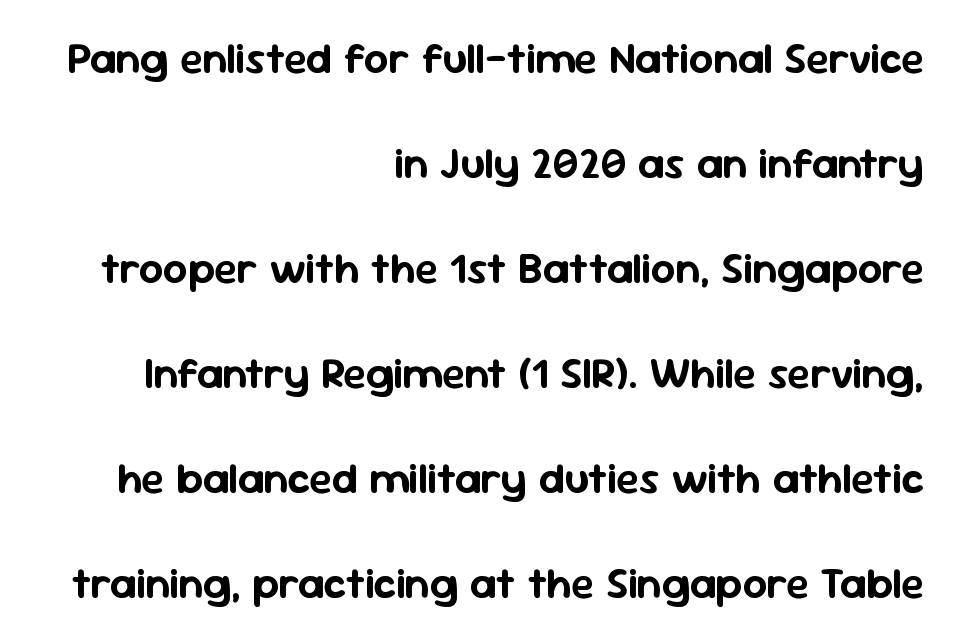
What's the leading like? Stretched, with rows far apart. Do the characters align in a grid? No, the font is proportional. Posture: vertical. Compared with a flush-left layout, this one pins lines to the opposite, right side.
